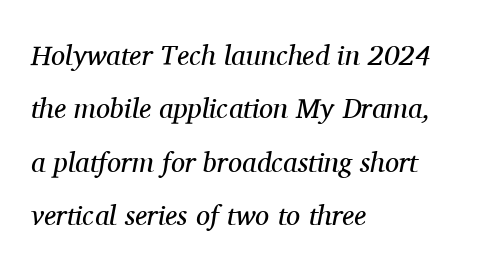
{"serif": "yes", "italic": "yes", "lean": "right", "slant_degrees": 11, "bold": "no", "weight": "regular", "width": "normal", "stroke_contrast": "medium", "x_height": "medium", "monospaced": "no", "underline": "no", "align": "left", "line_spacing": "loose", "line_spacing_ratio": 1.91, "letter_spacing": "normal", "letter_spacing_em": 0.0, "glyph_px": 28}
